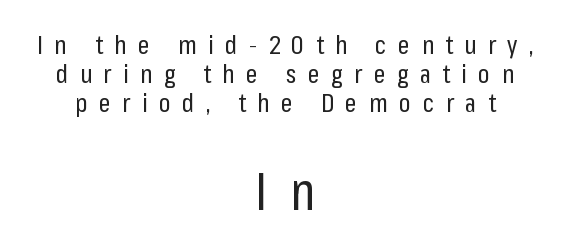
Check the space under the baseline: it is left empty. You could not count columns in this text — the font is proportionally spaced. The tracking reads as deliberately expanded to a designer's eye. Cramped leading.
